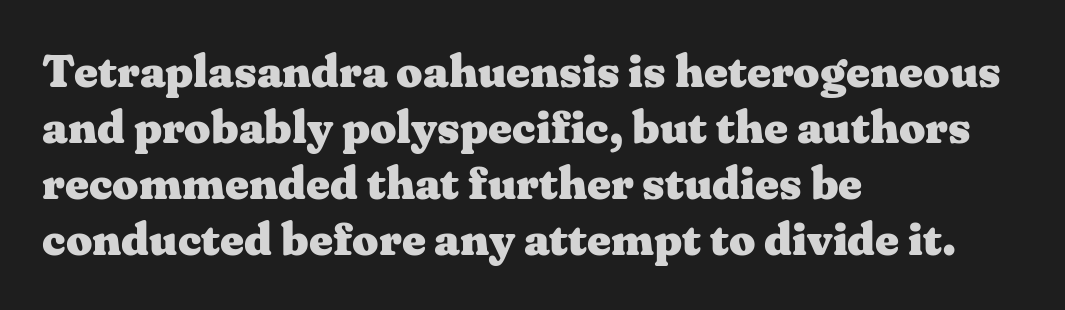
Posture: upright roman. The face used here is rendered with its standard letterfit. These lines are composed in type with serifs. The specimen omits any rule beneath the text block's lines. Think of a printed novel: that variable character pitch is what you see here. Weight check: bold — yes, fully.
